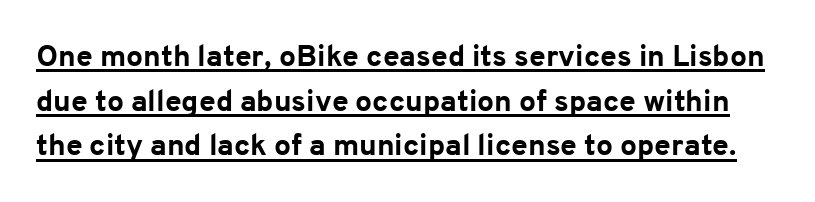
Q: Is the text bold? A: Yes.
Q: Is the text italic (slanted)? A: No, it is upright.
Q: Is the typeface a serif or a sans-serif typeface? A: Sans-serif.
Q: Is the text underlined? A: Yes.
Q: Is the spacing between letters normal or unusually wide? A: Normal.
Q: Is the spacing between lines tight, normal or loose? A: Normal.
Q: Width (condensed, normal, or wide)? A: Normal.
Q: Stroke contrast? A: Low.
Q: x-height? A: Medium.
Q: Monospaced? A: No.
